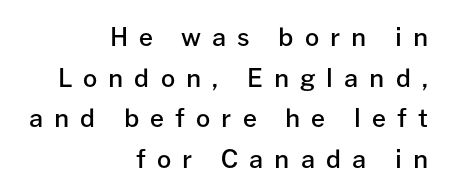
The image shows 25 px text type, upright; set right-aligned, normal line spacing (1.63x), unusually wide letter spacing (+0.44 em), not underlined.
